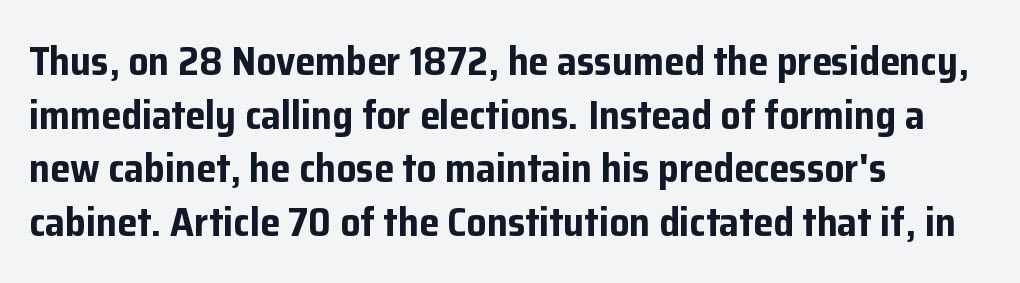
Q: Is the text bold? A: Yes.
Q: Is the text italic (slanted)? A: No, it is upright.
Q: Is the typeface a serif or a sans-serif typeface? A: Sans-serif.
Q: Is the text underlined? A: No.
Q: How is the paragraph aligned? A: Left-aligned.
Q: Is the spacing between letters normal or unusually wide? A: Normal.
Q: Is the spacing between lines tight, normal or loose? A: Normal.
Q: Width (condensed, normal, or wide)? A: Normal.
Q: Stroke contrast? A: Low.
Q: x-height? A: Medium.
Q: Monospaced? A: No.
